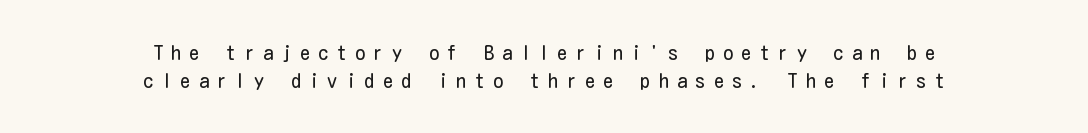
Q: Is the text bold? A: No.
Q: Is the text italic (slanted)? A: No, it is upright.
Q: Is the text underlined? A: No.
Q: How is the paragraph aligned? A: Centered.
Q: Is the spacing between letters normal or unusually wide? A: Unusually wide.
Q: Is the spacing between lines tight, normal or loose? A: Normal.
